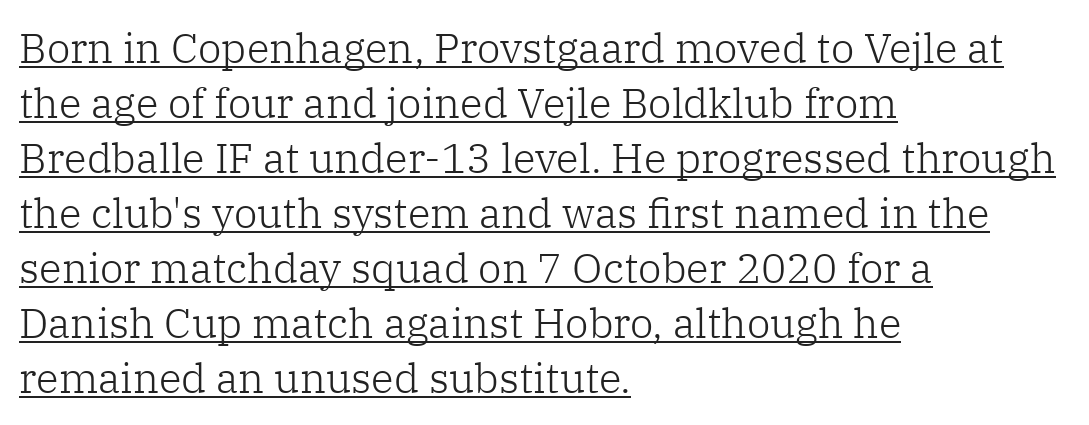
A typesetter would mark this as roman, not italic. Short and long lines alike share a common starting point at left. Tracking value appears to be zero — textbook default spacing. Check the space under the baseline: a stroke is drawn there. Note the varied advance widths — an 'i' is clearly narrower than an 'm'.
